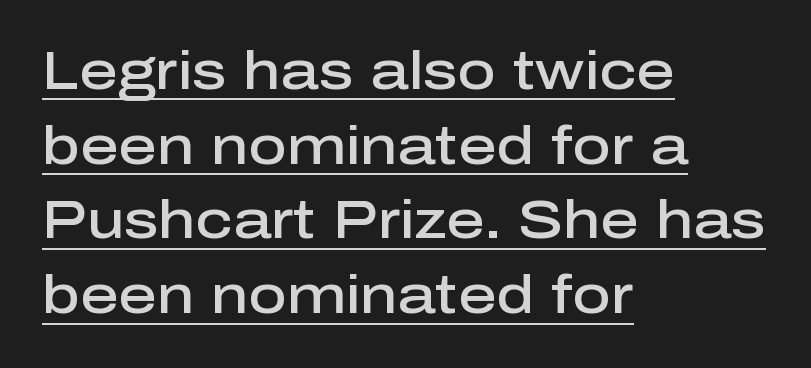
The image shows 53 px semibold sans-serif type, upright; set left-aligned, normal line spacing (1.41x), normal letter spacing, underlined; low stroke contrast and a medium x-height.
